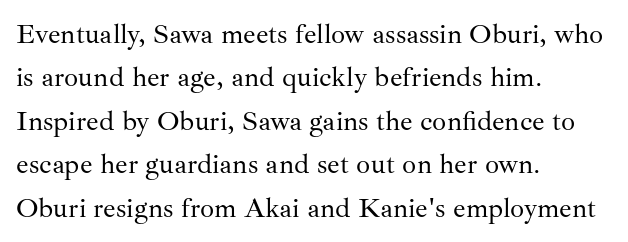
{"serif": "yes", "italic": "no", "bold": "no", "weight": "regular", "width": "normal", "stroke_contrast": "medium", "x_height": "small", "monospaced": "no", "underline": "no", "align": "left", "line_spacing": "normal", "line_spacing_ratio": 1.55, "letter_spacing": "normal", "letter_spacing_em": 0.0, "glyph_px": 28}
